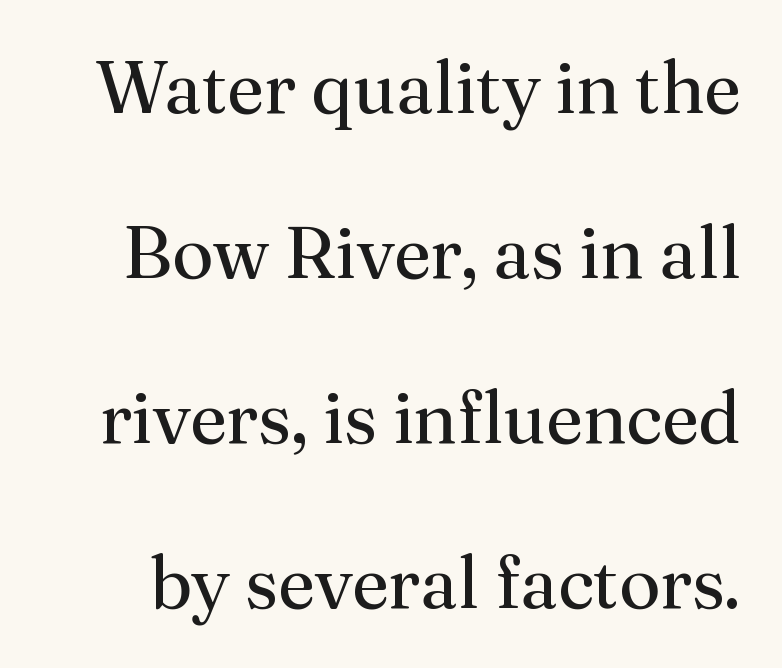
The image shows 73 px regular-weight serif type, upright; set loose line spacing (2.26x), normal letter spacing, not underlined; medium stroke contrast and a medium x-height.
